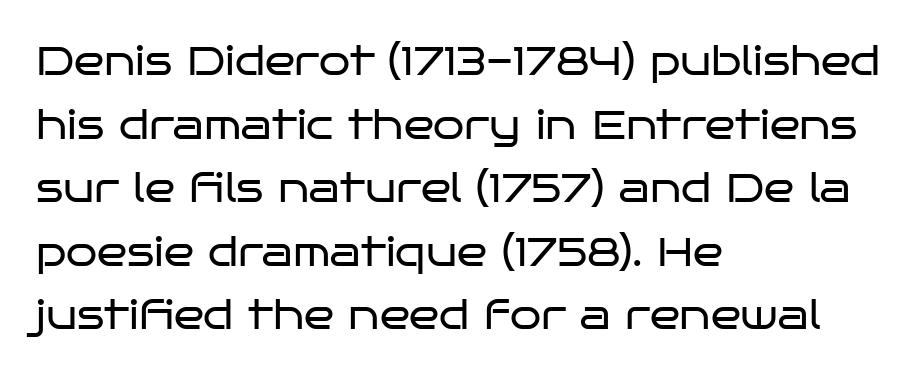
You could call the tracking neutral — neither tight nor loose. Baseline-to-baseline distance is the conventional proportion of letter height. Clear beneath every line of the passage. Looks like regular typesetting: each glyph gets only the width it needs.
